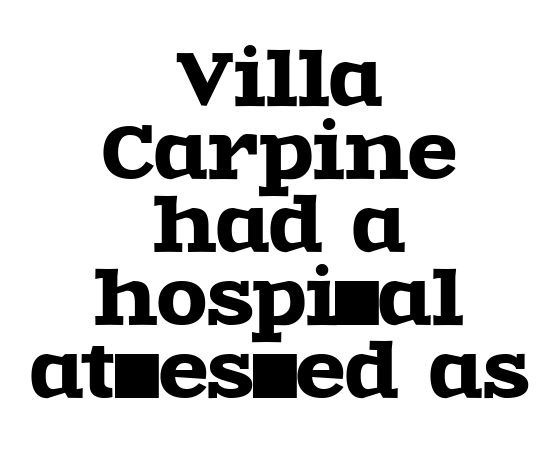
{"serif": "yes", "italic": "no", "width": "wide", "x_height": "large", "monospaced": "no", "underline": "no", "align": "center", "line_spacing": "tight", "line_spacing_ratio": 1.0, "letter_spacing": "normal", "letter_spacing_em": 0.0, "glyph_px": 73}
